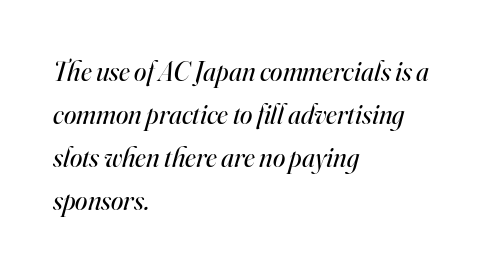
The image shows 28 px regular-weight serif type, italic (leaning right); set left-aligned, normal line spacing (1.53x), normal letter spacing, not underlined; high stroke contrast and a small x-height.
